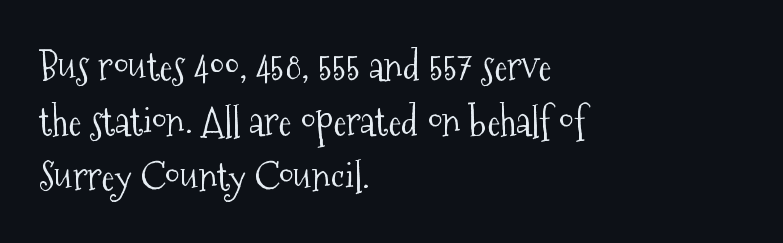
The passage shown is not bold in any degree. Check under the words: just untouched page. The letters advance in unequal steps, a hallmark of proportional type. Small tapered or slab feet sit at the stroke ends, so this counts as serif.
